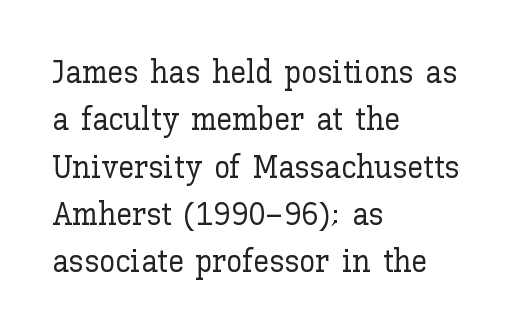
Q: Is the text italic (slanted)? A: No, it is upright.
Q: Is the text underlined? A: No.
Q: How is the paragraph aligned? A: Left-aligned.
Q: Is the spacing between letters normal or unusually wide? A: Normal.
Q: Is the spacing between lines tight, normal or loose? A: Normal.
Q: Width (condensed, normal, or wide)? A: Normal.
Q: Stroke contrast? A: Low.
Q: x-height? A: Medium.
Q: Monospaced? A: No.
